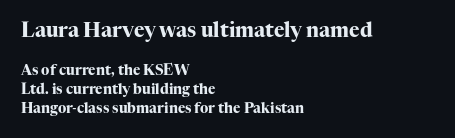
Look at the stroke-to-counter ratio: heavy, a bold. Block one is the big one; block two sits smaller underneath. Lines of text with bare space underneath. Successive baselines arrive at the customary interval.
